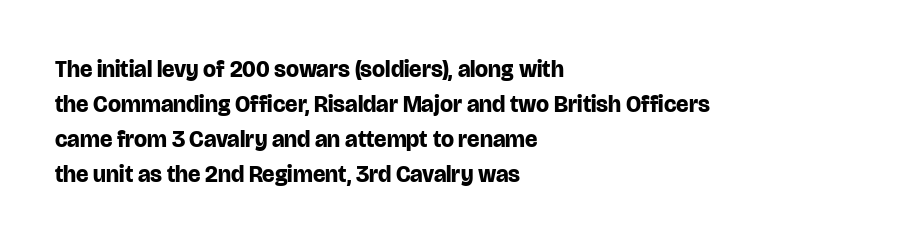
A normal amount of white space separates one row of letters from the next. The lines in this sample share a left origin and differ only in where they stop. Characters follow at the spacing the type designer built in. In terms of weight, the rendering is a true, heavy bold.
